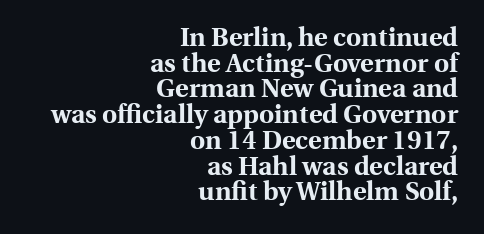
Q: Is the text bold? A: Yes.
Q: Is the text italic (slanted)? A: No, it is upright.
Q: Is the text underlined? A: No.
Q: How is the paragraph aligned? A: Right-aligned.
Q: Is the spacing between letters normal or unusually wide? A: Normal.
Q: Is the spacing between lines tight, normal or loose? A: Tight.
